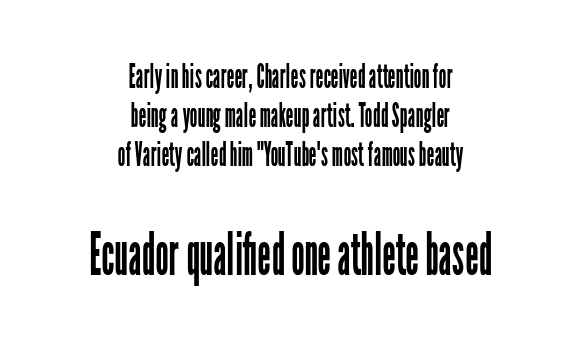
Honestly, there is no underline to notice here at all. The gaps between neighbouring characters are ordinary and unremarkable. The whitespace from short lines is split evenly between both sides. Vertical strokes here are truly vertical. What kind of face is this? One without serifs — a sans. The face used here appears at its bigger size in the lower chunk.
